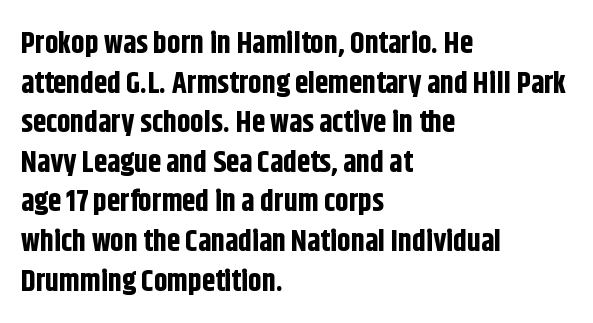
Q: Is the text bold? A: Yes.
Q: Is the text italic (slanted)? A: No, it is upright.
Q: Is the typeface a serif or a sans-serif typeface? A: Sans-serif.
Q: Is the text underlined? A: No.
Q: How is the paragraph aligned? A: Left-aligned.
Q: Is the spacing between letters normal or unusually wide? A: Normal.
Q: Is the spacing between lines tight, normal or loose? A: Normal.
Q: Width (condensed, normal, or wide)? A: Condensed.
Q: Stroke contrast? A: Low.
Q: x-height? A: Large.
Q: Monospaced? A: No.
